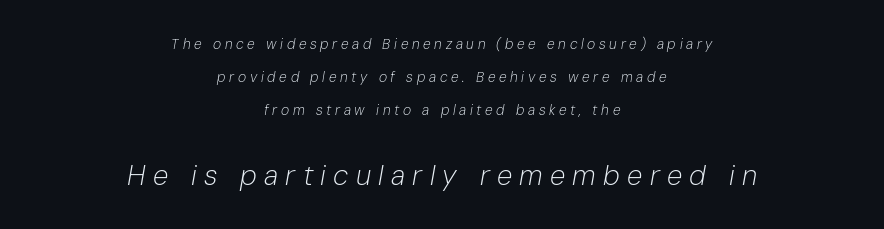
{"italic": "yes", "lean": "right", "slant_degrees": 10, "bold": "no", "weight": "light", "width": "normal", "stroke_contrast": "low", "x_height": "medium", "monospaced": "no", "underline": "no", "align": "center", "line_spacing": "loose", "line_spacing_ratio": 2.36, "letter_spacing": "wide", "letter_spacing_em": 0.26, "larger_block": "second", "size_ratio": 2.0, "glyph_px": 28}
